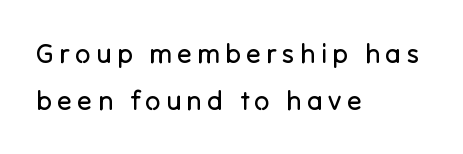
The image shows 27 px text type, upright; set left-aligned, line spacing 1.74x, unusually wide letter spacing (+0.2 em), not underlined.
